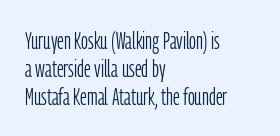
Q: Is the text bold? A: No.
Q: Is the text italic (slanted)? A: No, it is upright.
Q: Is the text underlined? A: No.
Q: How is the paragraph aligned? A: Left-aligned.
Q: Is the spacing between letters normal or unusually wide? A: Normal.
